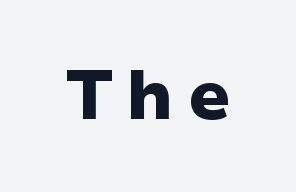
The image shows 70 px heavy sans-serif type, upright; set unusually wide letter spacing (+0.2 em), not underlined; low stroke contrast and a medium x-height.
